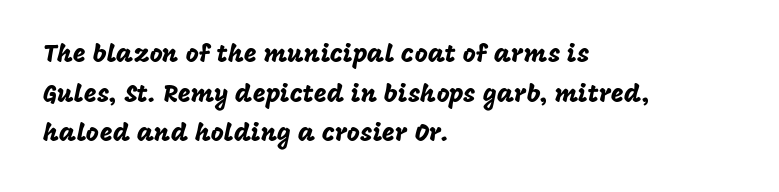
The image shows 25 px text type; set left-aligned, normal line spacing (1.59x), normal letter spacing, not underlined.
